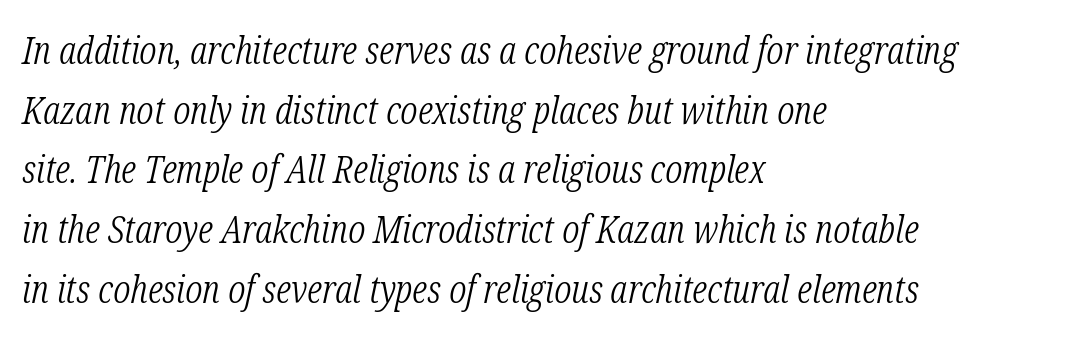
The image shows 39 px light, condensed serif type, italic (leaning right); set left-aligned, normal line spacing (1.53x), normal letter spacing, not underlined; low stroke contrast and a medium x-height.
